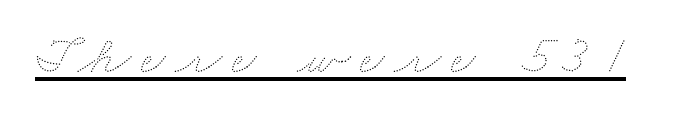
Q: Is the text bold? A: No.
Q: Is the text underlined? A: Yes.
Q: Width (condensed, normal, or wide)? A: Wide.
Q: Stroke contrast? A: Medium.
Q: x-height? A: Small.
Q: Monospaced? A: No.
